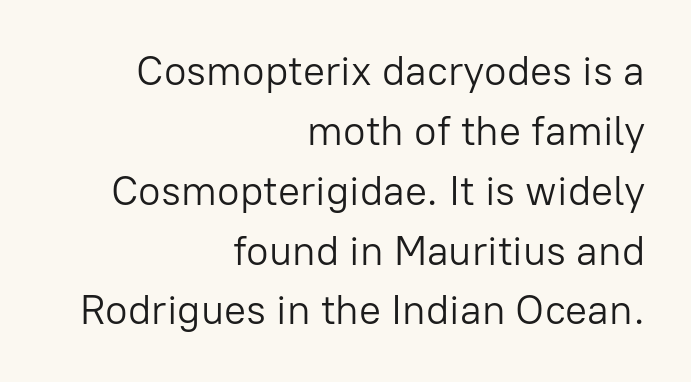
In CSS terms this would be text-align: right. Nothing heavy about these letters — not bold at all. Glance below the letters and you will spot only blank space. Varying glyph widths throughout — classic text-font behaviour. Are there feet on the stems? There aren't — it's a sans. The axis of the letterforms is exactly vertical.
